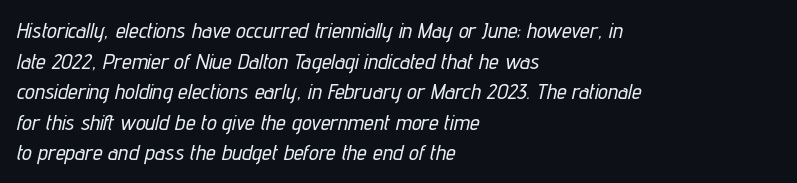
{"italic": "yes", "lean": "right", "slant_degrees": 12, "underline": "no", "align": "left", "line_spacing": "normal", "line_spacing_ratio": 1.39, "letter_spacing": "normal", "letter_spacing_em": 0.0, "glyph_px": 22}
